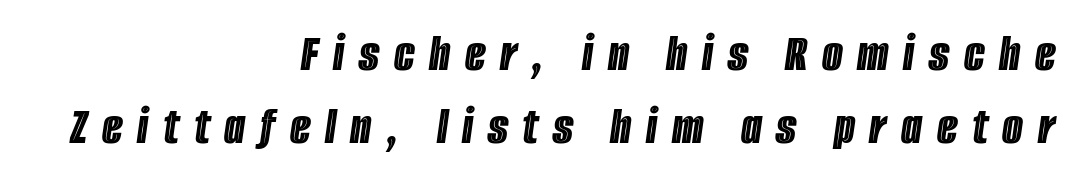
The image shows 54 px condensed type, italic (leaning right); set right-aligned, normal line spacing (1.35x), unusually wide letter spacing (+0.27 em), not underlined; a large x-height.
